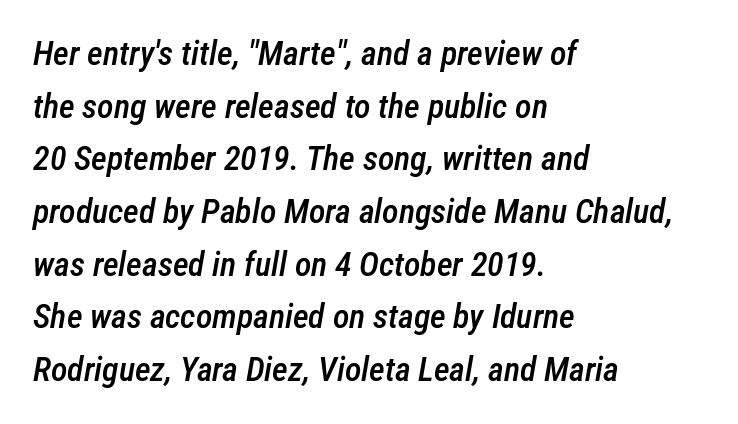
Q: Is the text bold? A: Semi-bold.
Q: Is the text italic (slanted)? A: Yes, it leans right by about 12 degrees.
Q: Is the text underlined? A: No.
Q: How is the paragraph aligned? A: Left-aligned.
Q: Is the spacing between letters normal or unusually wide? A: Normal.
Q: Is the spacing between lines tight, normal or loose? A: Normal.
Q: Width (condensed, normal, or wide)? A: Condensed.
Q: Stroke contrast? A: Low.
Q: x-height? A: Medium.
Q: Monospaced? A: No.
